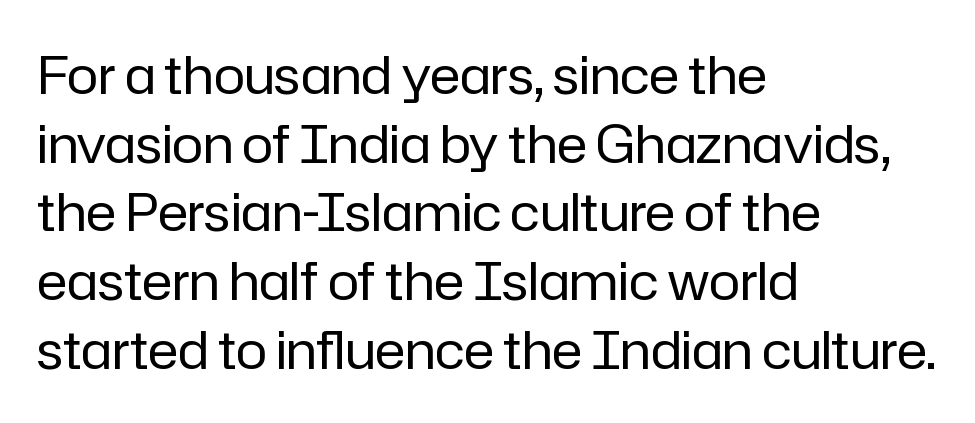
Q: Is the text bold? A: No.
Q: Is the text italic (slanted)? A: No, it is upright.
Q: Is the typeface a serif or a sans-serif typeface? A: Sans-serif.
Q: Is the text underlined? A: No.
Q: How is the paragraph aligned? A: Left-aligned.
Q: Is the spacing between letters normal or unusually wide? A: Normal.
Q: Is the spacing between lines tight, normal or loose? A: Normal.
Q: Width (condensed, normal, or wide)? A: Normal.
Q: Stroke contrast? A: Low.
Q: x-height? A: Medium.
Q: Monospaced? A: No.
